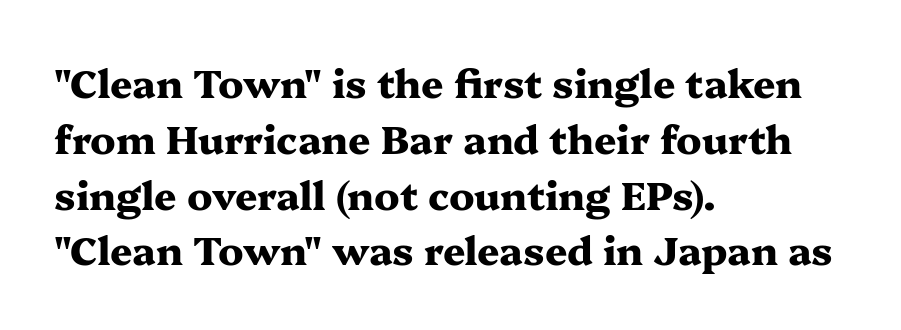
The image shows 39 px heavy, wide serif type, upright; set left-aligned, normal line spacing (1.43x), normal letter spacing, not underlined; medium stroke contrast and a medium x-height.
